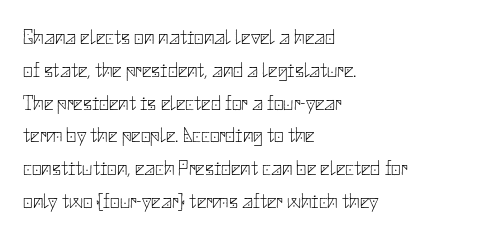
Q: Is the text bold? A: No.
Q: Is the text italic (slanted)? A: No, it is upright.
Q: Is the text underlined? A: No.
Q: How is the paragraph aligned? A: Left-aligned.
Q: Is the spacing between letters normal or unusually wide? A: Normal.
Q: Is the spacing between lines tight, normal or loose? A: Normal.
